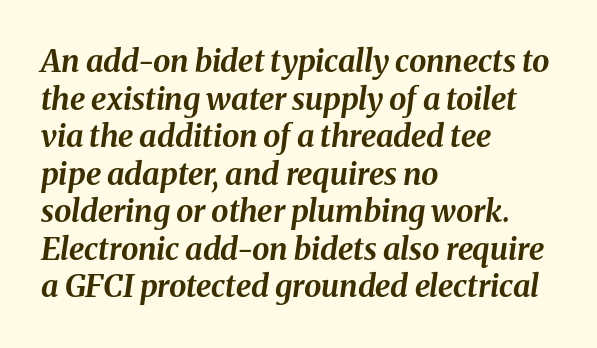
Q: Is the text bold? A: Yes.
Q: Is the text italic (slanted)? A: Yes, it leans right by about 8 degrees.
Q: Is the text underlined? A: No.
Q: How is the paragraph aligned? A: Left-aligned.
Q: Is the spacing between letters normal or unusually wide? A: Normal.
Q: Width (condensed, normal, or wide)? A: Normal.
Q: Stroke contrast? A: Medium.
Q: x-height? A: Medium.
Q: Monospaced? A: No.
